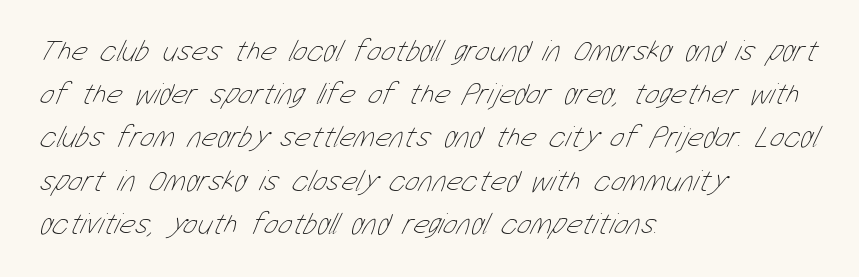
{"bold": "no", "weight": "thin", "width": "condensed", "stroke_contrast": "low", "x_height": "medium", "monospaced": "no", "underline": "no", "align": "left", "line_spacing": "normal", "line_spacing_ratio": 1.44, "letter_spacing": "normal", "letter_spacing_em": 0.0, "glyph_px": 30}
